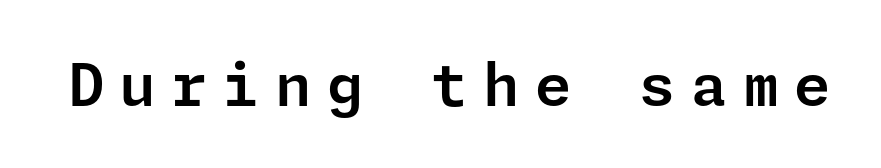
{"serif": "no", "italic": "no", "width": "normal", "stroke_contrast": "low", "x_height": "medium", "underline": "no", "letter_spacing": "wide", "letter_spacing_em": 0.26, "glyph_px": 59}
